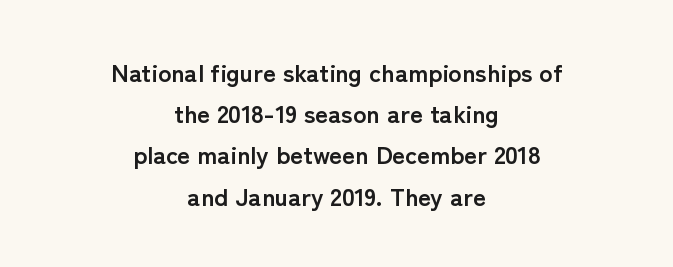
{"italic": "no", "bold": "yes", "underline": "no", "align": "center", "line_spacing": "normal", "line_spacing_ratio": 1.65, "letter_spacing": "normal", "letter_spacing_em": 0.0, "glyph_px": 25}
